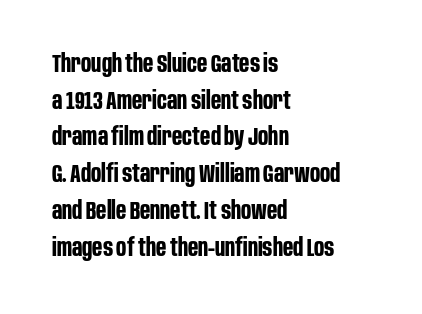
The image shows 24 px bold type, upright; set left-aligned, normal line spacing (1.53x), normal letter spacing, not underlined.
